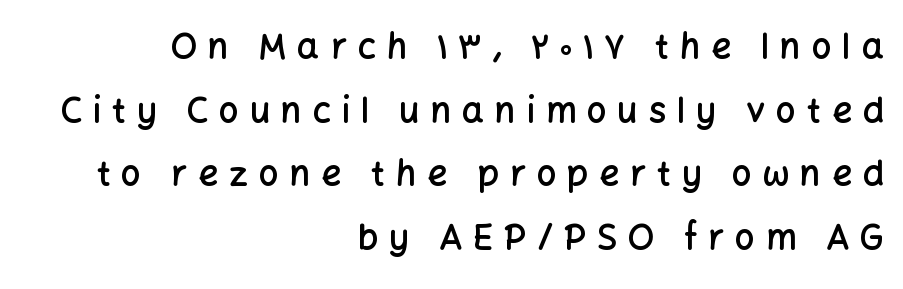
Q: Is the text bold? A: Semi-bold.
Q: Is the text italic (slanted)? A: No, it is upright.
Q: Is the typeface a serif or a sans-serif typeface? A: Sans-serif.
Q: Is the text underlined? A: No.
Q: How is the paragraph aligned? A: Right-aligned.
Q: Is the spacing between letters normal or unusually wide? A: Unusually wide.
Q: Width (condensed, normal, or wide)? A: Normal.
Q: Stroke contrast? A: Low.
Q: x-height? A: Medium.
Q: Monospaced? A: No.
